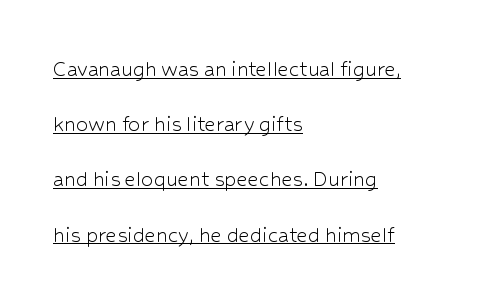
{"italic": "no", "bold": "no", "underline": "yes", "align": "left", "line_spacing": "loose", "line_spacing_ratio": 2.3, "letter_spacing": "normal", "letter_spacing_em": 0.0, "glyph_px": 24}
